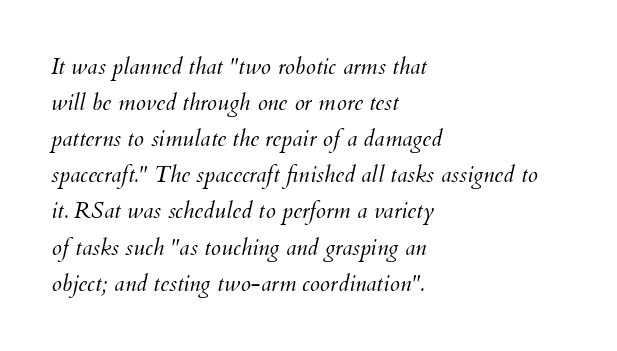
Q: Is the text bold? A: No.
Q: Is the text italic (slanted)? A: Yes, it leans right by about 12 degrees.
Q: Is the text underlined? A: No.
Q: How is the paragraph aligned? A: Left-aligned.
Q: Is the spacing between letters normal or unusually wide? A: Normal.
Q: Is the spacing between lines tight, normal or loose? A: Normal.
